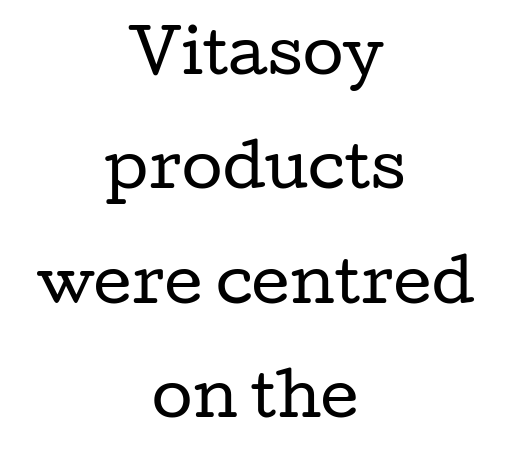
Q: Is the text bold? A: No.
Q: Is the text italic (slanted)? A: No, it is upright.
Q: Is the typeface a serif or a sans-serif typeface? A: Serif.
Q: Is the text underlined? A: No.
Q: How is the paragraph aligned? A: Centered.
Q: Is the spacing between letters normal or unusually wide? A: Normal.
Q: Is the spacing between lines tight, normal or loose? A: Loose.
Q: Width (condensed, normal, or wide)? A: Wide.
Q: Stroke contrast? A: Low.
Q: x-height? A: Medium.
Q: Monospaced? A: No.
